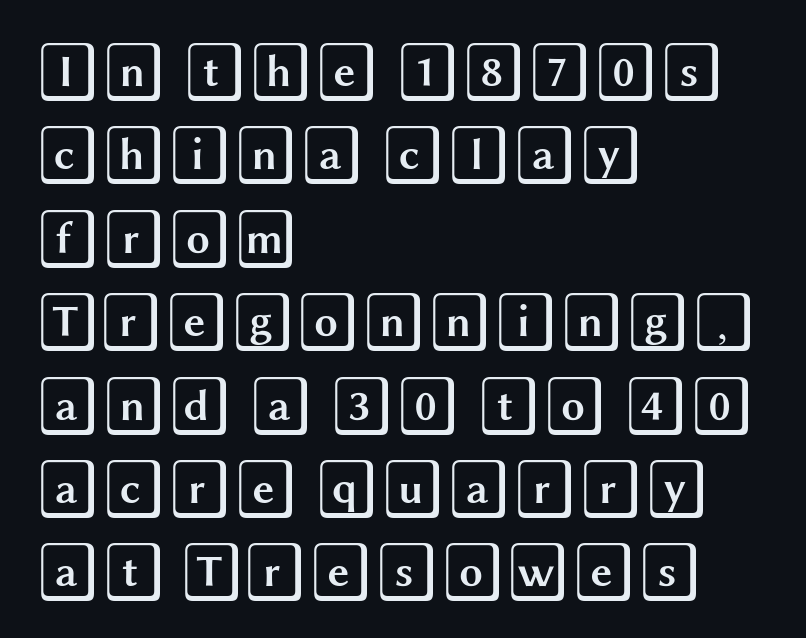
All the whitespace from short lines collects on the right. Italic: no, the glyphs are upright roman. Leading: standard. There is no visible air inserted between adjacent glyphs.
